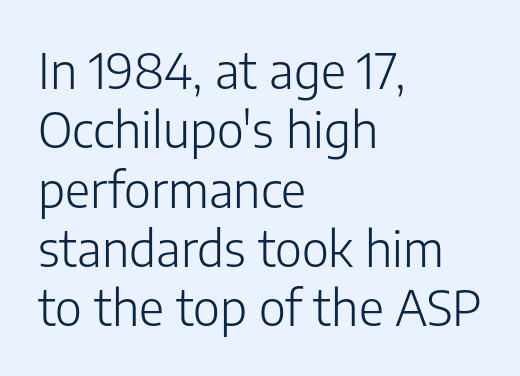
{"serif": "no", "italic": "no", "bold": "no", "weight": "light", "width": "normal", "stroke_contrast": "low", "x_height": "medium", "monospaced": "no", "underline": "no", "align": "left", "line_spacing_ratio": 1.21, "letter_spacing": "normal", "letter_spacing_em": 0.0, "glyph_px": 49}
